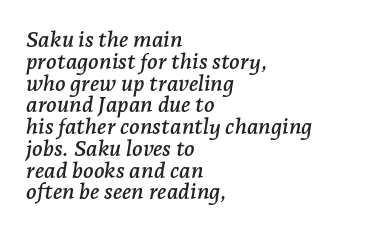
The image shows 22 px text type, italic (leaning right); set left-aligned, tight line spacing (0.99x), normal letter spacing, not underlined.
